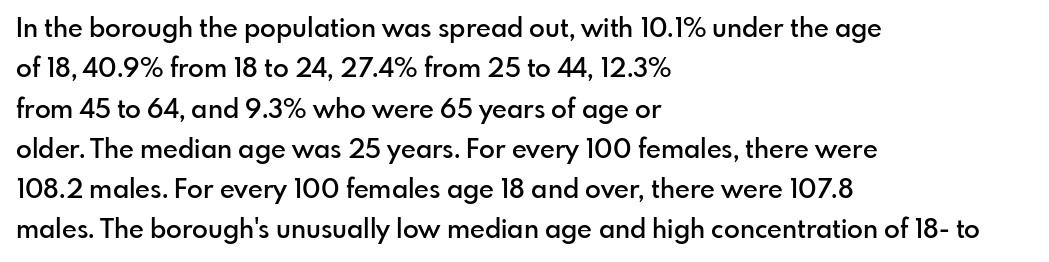
Posture: vertical. No word sits above an underline. Its strokes are somewhat broadened, the hallmark of semibold type. How are the letters spaced? Ordinarily, with no added tracking.
